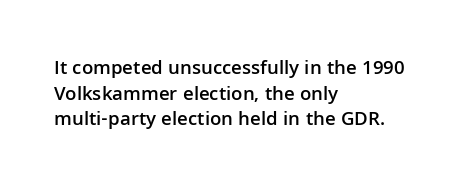
The image shows 20 px text type, upright; set left-aligned, normal line spacing (1.28x), normal letter spacing, not underlined.
